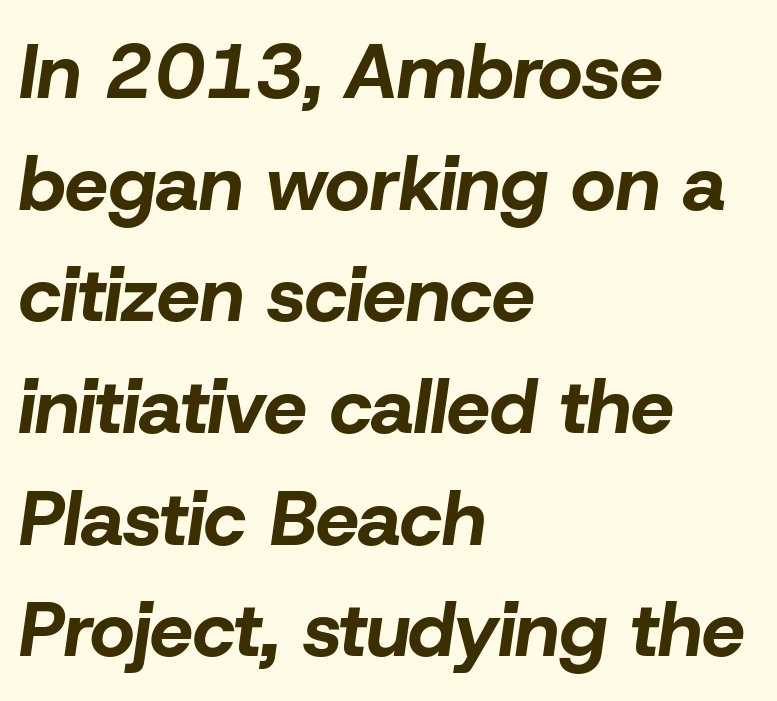
Q: Is the text bold? A: Yes.
Q: Is the text italic (slanted)? A: Yes, it leans right by about 8 degrees.
Q: Is the text underlined? A: No.
Q: How is the paragraph aligned? A: Left-aligned.
Q: Is the spacing between letters normal or unusually wide? A: Normal.
Q: Is the spacing between lines tight, normal or loose? A: Normal.
Q: Width (condensed, normal, or wide)? A: Normal.
Q: Stroke contrast? A: Low.
Q: x-height? A: Medium.
Q: Monospaced? A: No.
